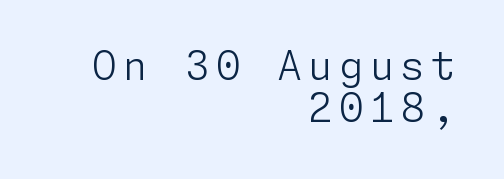
{"serif": "no", "italic": "no", "bold": "no", "weight": "light", "width": "normal", "stroke_contrast": "low", "x_height": "medium", "underline": "no", "align": "right", "line_spacing": "tight", "line_spacing_ratio": 1.04, "glyph_px": 40}
